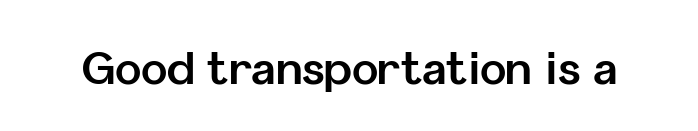
{"serif": "no", "italic": "no", "bold": "yes", "weight": "bold", "width": "normal", "stroke_contrast": "low", "x_height": "medium", "monospaced": "no", "underline": "no", "letter_spacing": "normal", "letter_spacing_em": 0.0, "glyph_px": 44}
